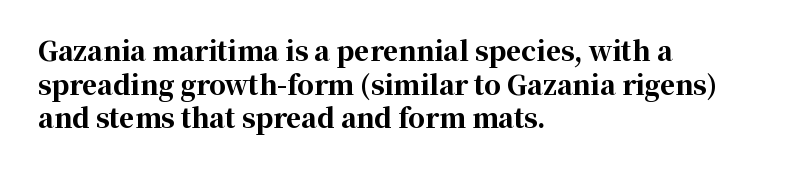
Q: Is the text bold? A: Yes.
Q: Is the text italic (slanted)? A: No, it is upright.
Q: Is the text underlined? A: No.
Q: How is the paragraph aligned? A: Left-aligned.
Q: Is the spacing between letters normal or unusually wide? A: Normal.
Q: Is the spacing between lines tight, normal or loose? A: Normal.
